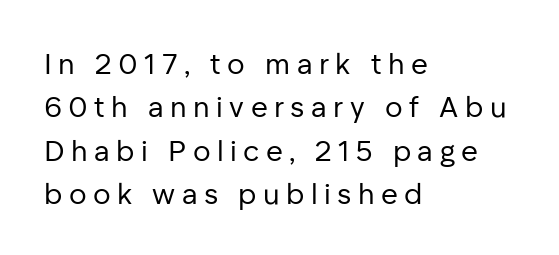
{"serif": "no", "italic": "no", "bold": "no", "weight": "regular", "width": "normal", "stroke_contrast": "low", "x_height": "medium", "monospaced": "no", "underline": "no", "align": "left", "line_spacing": "normal", "line_spacing_ratio": 1.5, "letter_spacing": "wide", "letter_spacing_em": 0.22, "glyph_px": 29}
